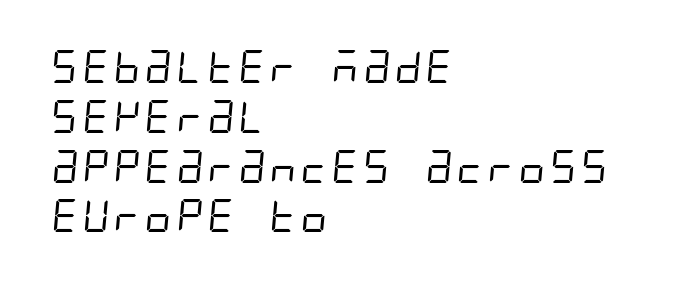
Q: Is the text bold? A: No.
Q: Is the typeface a serif or a sans-serif typeface? A: Sans-serif.
Q: Is the text underlined? A: No.
Q: How is the paragraph aligned? A: Left-aligned.
Q: Is the spacing between letters normal or unusually wide? A: Normal.
Q: Is the spacing between lines tight, normal or loose? A: Normal.
Q: Width (condensed, normal, or wide)? A: Condensed.
Q: Stroke contrast? A: Low.
Q: x-height? A: Large.
